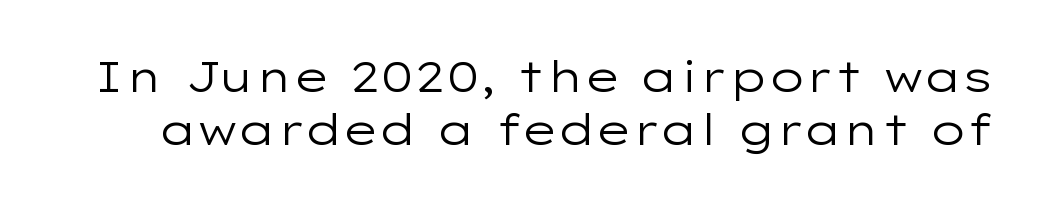
Q: Is the text bold? A: No.
Q: Is the text italic (slanted)? A: No, it is upright.
Q: Is the typeface a serif or a sans-serif typeface? A: Sans-serif.
Q: Is the text underlined? A: No.
Q: Is the spacing between letters normal or unusually wide? A: Normal.
Q: Width (condensed, normal, or wide)? A: Wide.
Q: Stroke contrast? A: Low.
Q: x-height? A: Medium.
Q: Monospaced? A: No.
